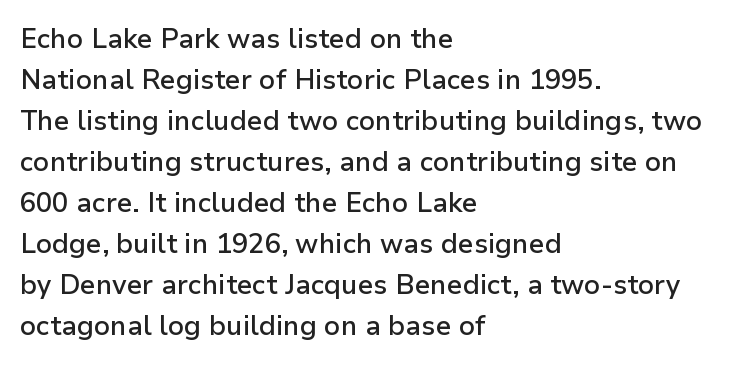
Does extra space separate the letters? No, they use regular spacing. Line spacing here is normal. Visually the block forms a straight wall on the left and a jagged coastline on the right. Unlike italic type, these characters show no tilt at all. The face used here is a semibold: visibly heavier than regular, lighter than bold. The foot of each line stays bare and open.
